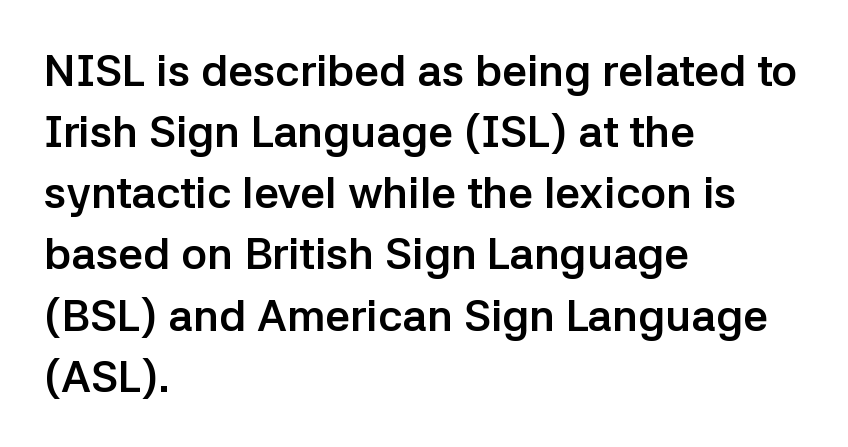
The image shows 44 px semibold sans-serif type, upright; set left-aligned, normal line spacing (1.39x), normal letter spacing, not underlined; low stroke contrast and a medium x-height.
